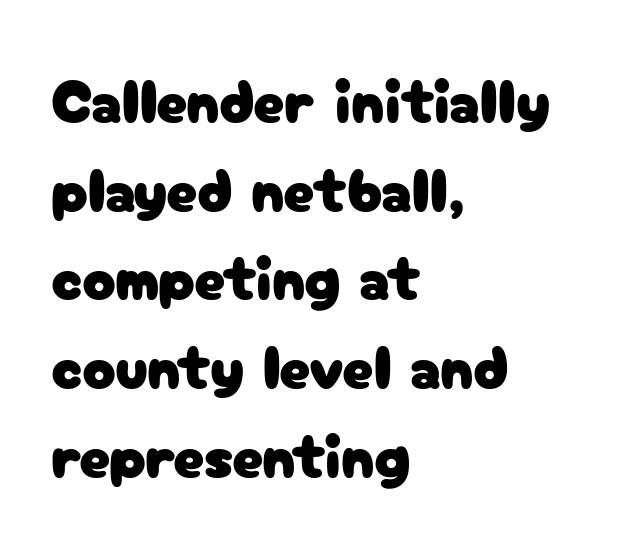
{"serif": "no", "italic": "no", "width": "normal", "stroke_contrast": "low", "x_height": "medium", "monospaced": "no", "underline": "no", "align": "left", "line_spacing": "normal", "line_spacing_ratio": 1.43, "letter_spacing": "normal", "letter_spacing_em": 0.0, "glyph_px": 62}
